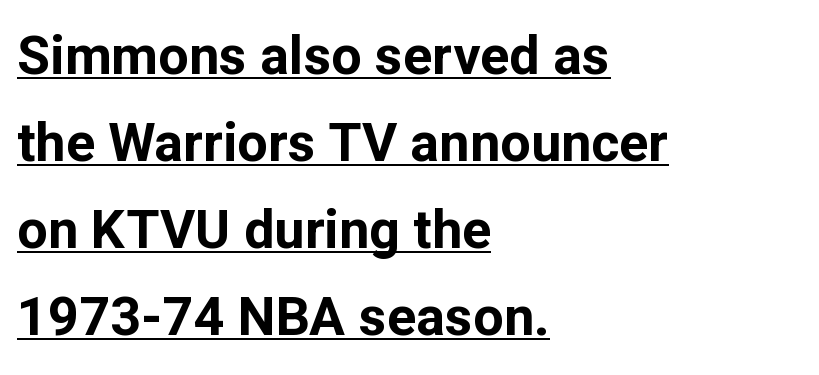
Q: Is the text bold? A: Yes.
Q: Is the text italic (slanted)? A: No, it is upright.
Q: Is the typeface a serif or a sans-serif typeface? A: Sans-serif.
Q: Is the text underlined? A: Yes.
Q: How is the paragraph aligned? A: Left-aligned.
Q: Is the spacing between letters normal or unusually wide? A: Normal.
Q: Is the spacing between lines tight, normal or loose? A: Normal.
Q: Width (condensed, normal, or wide)? A: Normal.
Q: Stroke contrast? A: Low.
Q: x-height? A: Medium.
Q: Monospaced? A: No.
